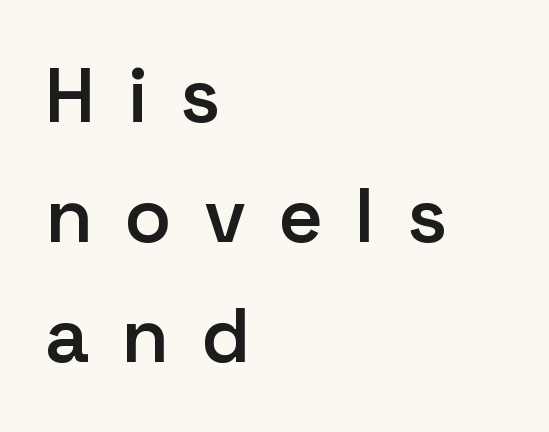
Students, this is semibold: more ink than regular, less than bold. A normal amount of white space separates one row of letters from the next. The passage shown is typed in a proportional face where columns would drift. Italic: no, the glyphs are upright roman. The type is letterspaced generously, with wide tracking.
